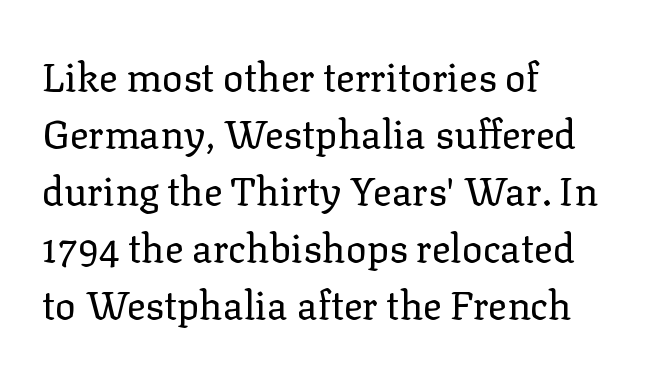
{"serif": "yes", "italic": "no", "bold": "no", "weight": "regular", "width": "normal", "stroke_contrast": "low", "x_height": "medium", "monospaced": "no", "underline": "no", "align": "left", "line_spacing": "normal", "line_spacing_ratio": 1.46, "letter_spacing": "normal", "letter_spacing_em": 0.0, "glyph_px": 39}
